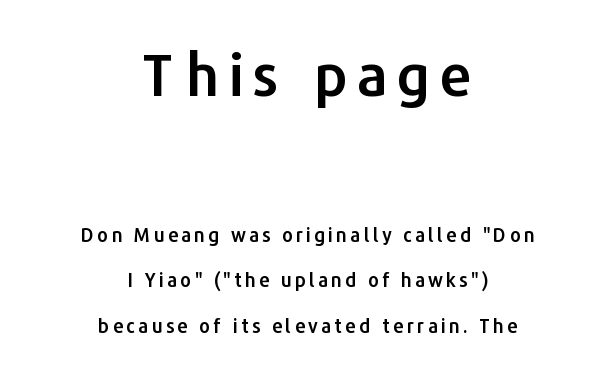
Q: Is the text italic (slanted)? A: No, it is upright.
Q: Is the typeface a serif or a sans-serif typeface? A: Sans-serif.
Q: Is the text underlined? A: No.
Q: How is the paragraph aligned? A: Centered.
Q: Is the spacing between lines tight, normal or loose? A: Loose.
Q: Which block of text is set in a larger size, the first (top) or the second (bottom)? A: The first (top) one.
Q: Width (condensed, normal, or wide)? A: Normal.
Q: Stroke contrast? A: Low.
Q: x-height? A: Medium.
Q: Monospaced? A: No.
